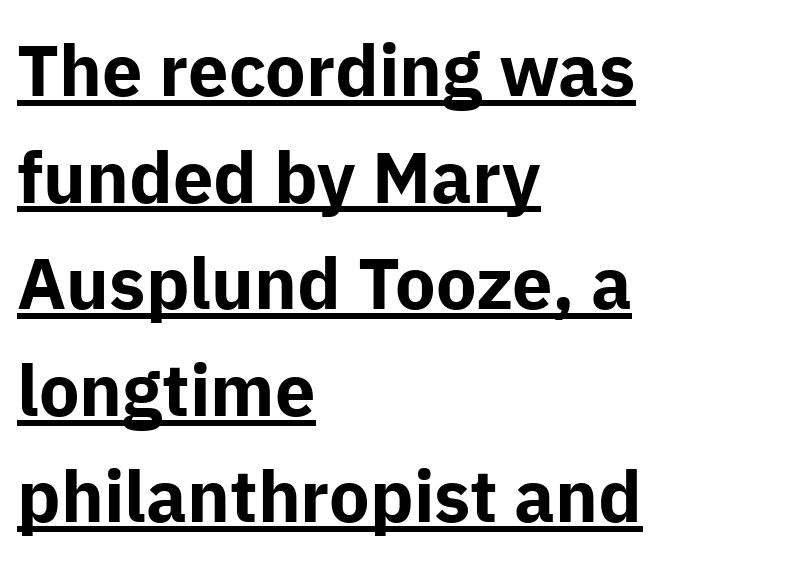
{"serif": "no", "italic": "no", "bold": "yes", "weight": "bold", "width": "normal", "stroke_contrast": "low", "x_height": "medium", "monospaced": "no", "underline": "yes", "align": "left", "line_spacing": "normal", "line_spacing_ratio": 1.48, "letter_spacing": "normal", "letter_spacing_em": 0.0, "glyph_px": 72}
